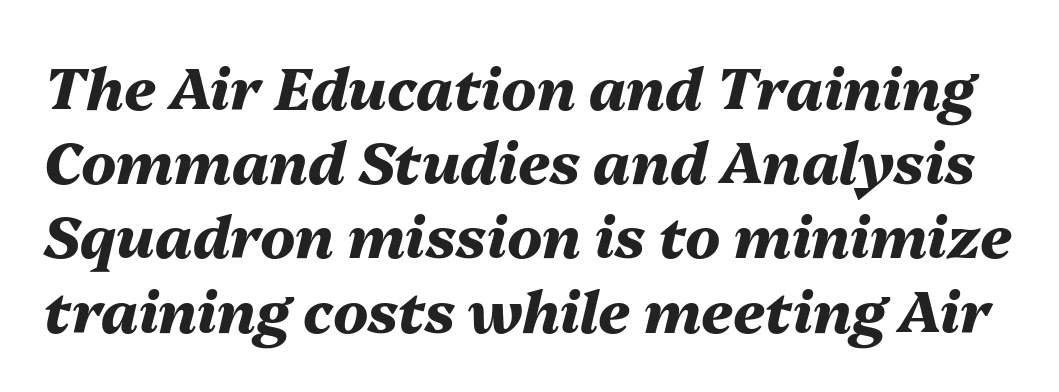
Rows of type keep a routine distance in the vertical direction. Notice how the stems are inclined rather than vertical — that's the hallmark of italics. Each letter keeps its own natural width here, so spacing adapts to shape. Stroke thickness is high; the sample reads as a true bold.
